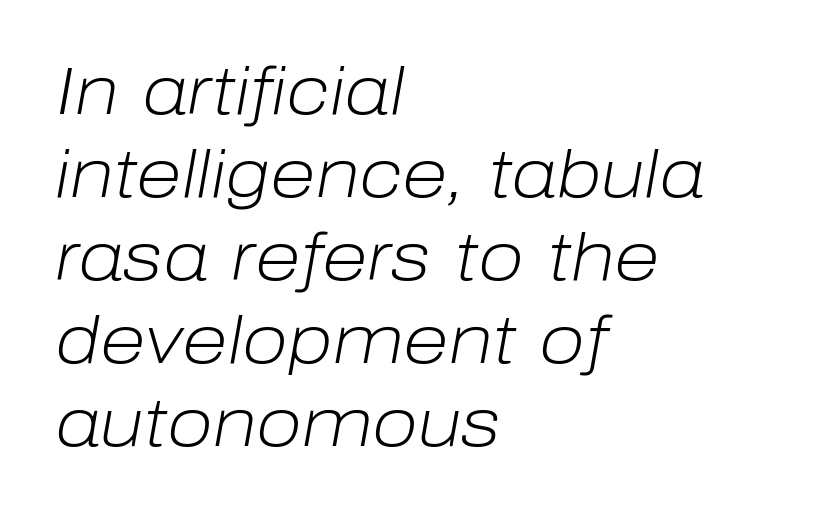
Look at the tracking — it's just the regular setting, nothing added. Underlining? Definitely not there. Notice how the passage keeps a crisp vertical edge on the left only. Counters stay open thanks to moderate or lighter strokes. Is this a fixed-width face? No — the glyphs have proportional, varying widths. When letters slant like this, we call the style italic.
